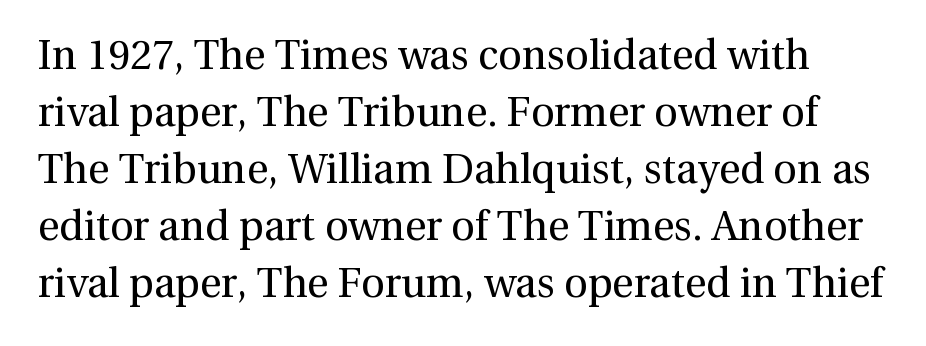
The image shows 41 px regular-weight serif type, upright; set normal line spacing (1.39x), normal letter spacing, not underlined; a medium x-height.
